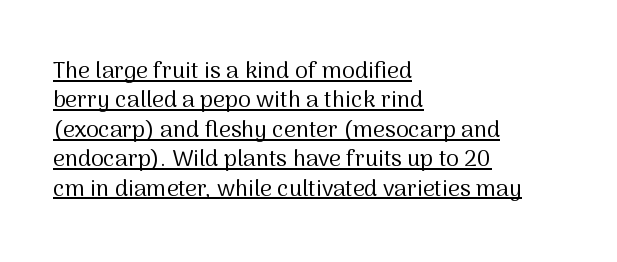
{"italic": "no", "bold": "no", "underline": "yes", "align": "left", "line_spacing": "normal", "line_spacing_ratio": 1.28, "letter_spacing": "normal", "letter_spacing_em": 0.0, "glyph_px": 23}
